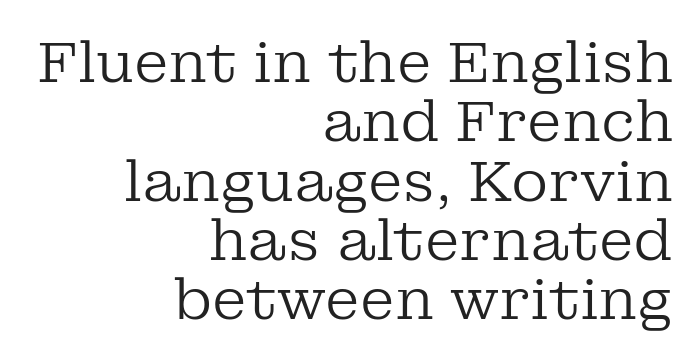
{"serif": "yes", "italic": "no", "bold": "no", "weight": "regular", "width": "normal", "stroke_contrast": "low", "x_height": "medium", "monospaced": "no", "underline": "no", "align": "right", "line_spacing": "tight", "line_spacing_ratio": 1.04, "letter_spacing": "normal", "letter_spacing_em": 0.0, "glyph_px": 57}
